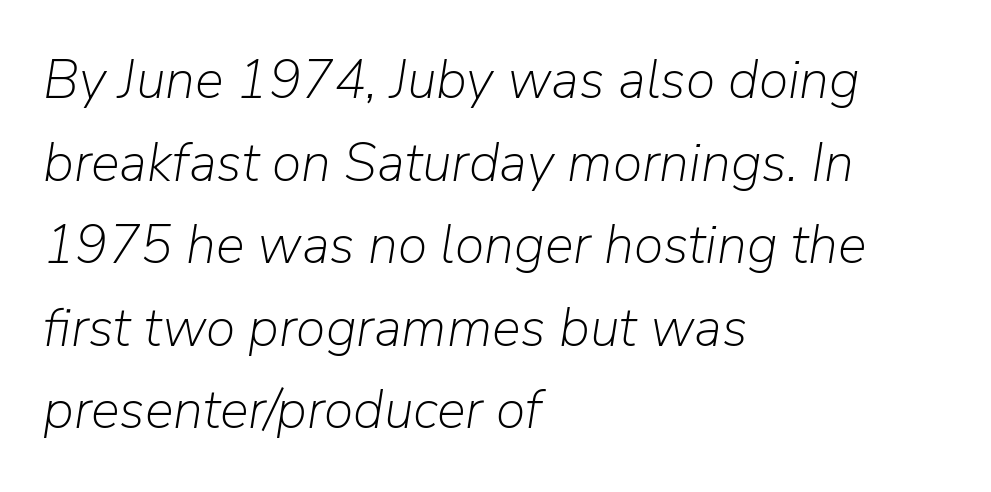
{"italic": "yes", "lean": "right", "slant_degrees": 9, "bold": "no", "weight": "light", "width": "normal", "stroke_contrast": "low", "x_height": "medium", "monospaced": "no", "underline": "no", "align": "left", "line_spacing": "normal", "line_spacing_ratio": 1.53, "letter_spacing": "normal", "letter_spacing_em": 0.0, "glyph_px": 54}
